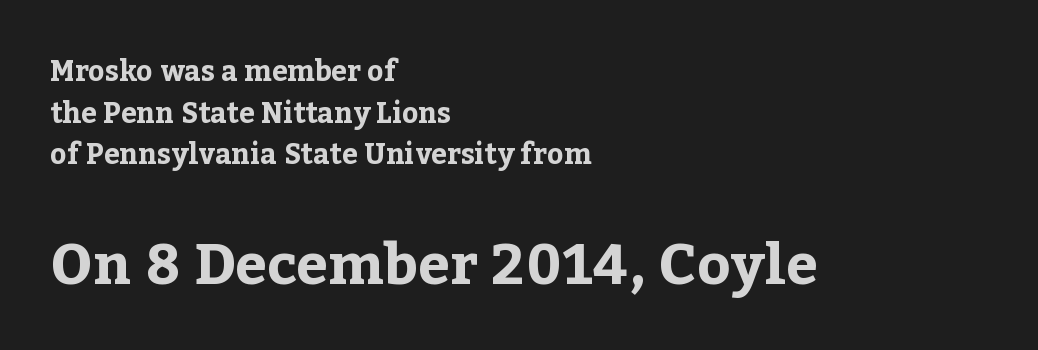
Check the space under the baseline: it is left empty. A dark, heavy texture on the line: the type is bold. What kind of face is this? One with serifs. Does the lettering tilt? It doesn't — this is upright.
